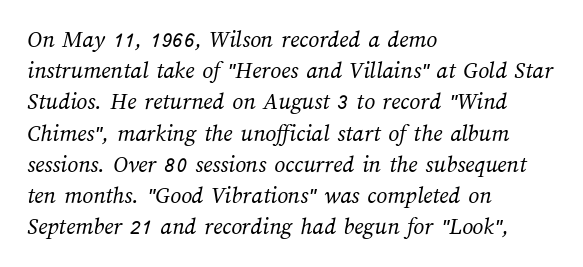
Clear beneath every line of the passage. Does the leading feel generous? No, just average. Students, note that the glyphs here touch the page at normal intervals. Notice how the passage keeps a crisp vertical edge on the left only.
